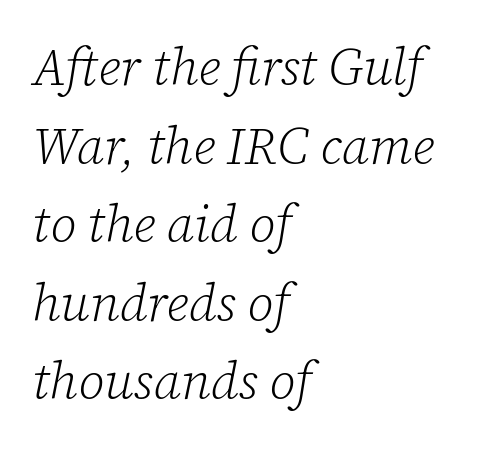
The image shows 51 px light serif type, italic (leaning right); set left-aligned, normal line spacing (1.54x), normal letter spacing, not underlined; low stroke contrast and a medium x-height.
